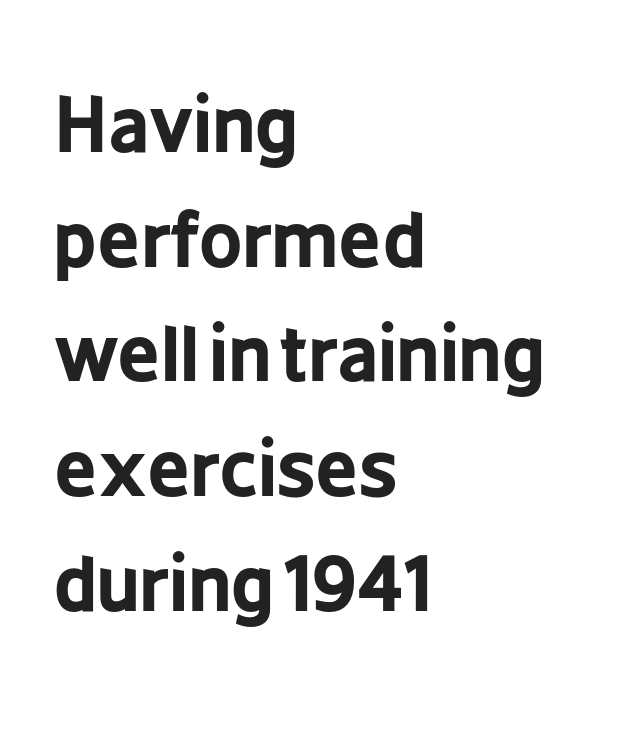
Q: Is the text bold? A: Yes.
Q: Is the text italic (slanted)? A: No, it is upright.
Q: Is the typeface a serif or a sans-serif typeface? A: Sans-serif.
Q: Is the text underlined? A: No.
Q: How is the paragraph aligned? A: Left-aligned.
Q: Is the spacing between letters normal or unusually wide? A: Normal.
Q: Is the spacing between lines tight, normal or loose? A: Normal.
Q: Width (condensed, normal, or wide)? A: Condensed.
Q: Stroke contrast? A: Low.
Q: x-height? A: Medium.
Q: Monospaced? A: No.
